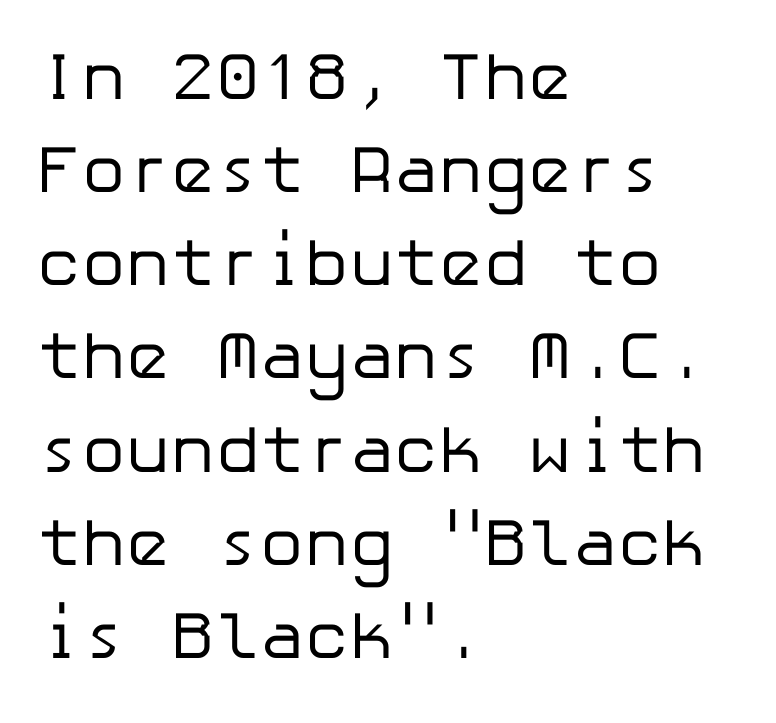
{"serif": "no", "italic": "no", "bold": "no", "weight": "regular", "width": "normal", "stroke_contrast": "low", "x_height": "medium", "underline": "no", "align": "left", "line_spacing": "normal", "line_spacing_ratio": 1.39, "letter_spacing": "normal", "letter_spacing_em": 0.0, "glyph_px": 67}
